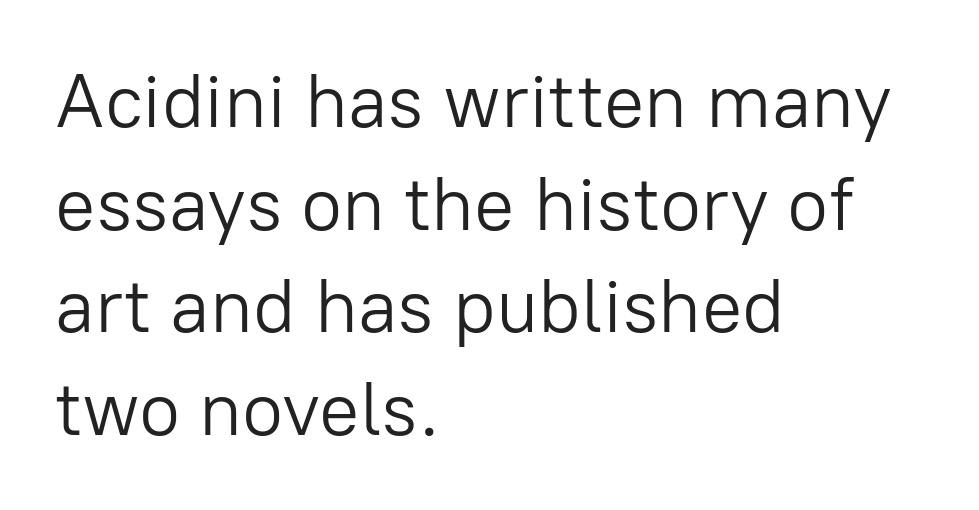
The image shows 75 px light sans-serif type, upright; set left-aligned, normal line spacing (1.37x), normal letter spacing, not underlined; low stroke contrast and a medium x-height.
